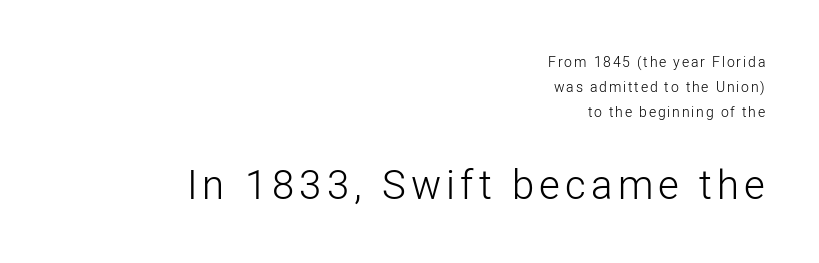
Q: Is the text bold? A: No.
Q: Is the text italic (slanted)? A: No, it is upright.
Q: Is the typeface a serif or a sans-serif typeface? A: Sans-serif.
Q: Is the text underlined? A: No.
Q: How is the paragraph aligned? A: Right-aligned.
Q: Which block of text is set in a larger size, the first (top) or the second (bottom)? A: The second (bottom) one.
Q: Width (condensed, normal, or wide)? A: Normal.
Q: Stroke contrast? A: Low.
Q: x-height? A: Medium.
Q: Monospaced? A: No.
